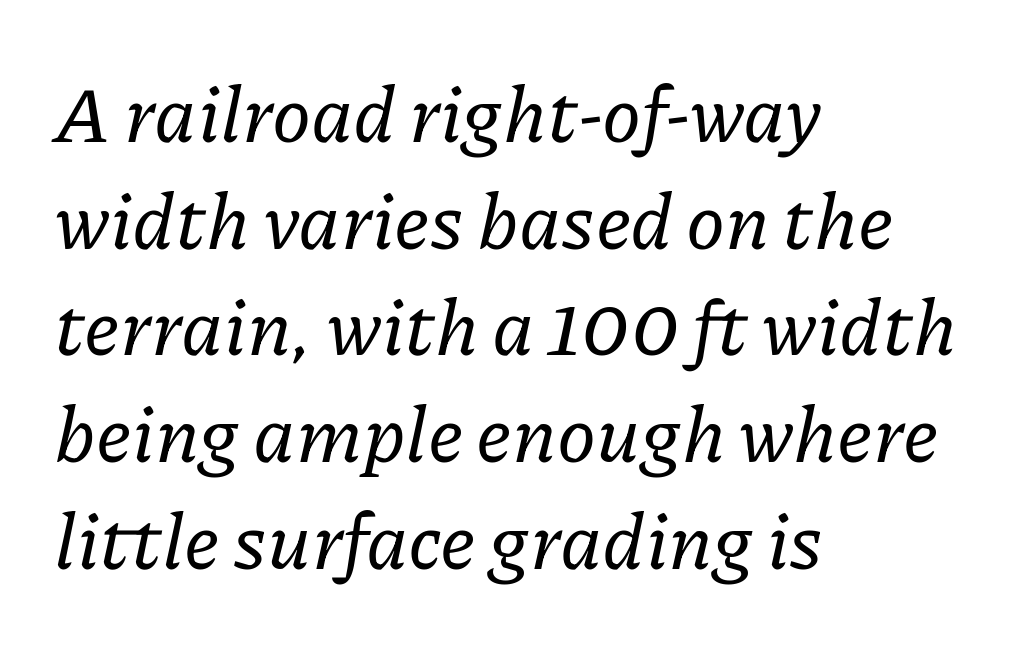
The image shows 79 px serif type, italic (leaning right); set left-aligned, normal line spacing (1.35x), normal letter spacing, not underlined; low stroke contrast and a medium x-height.
